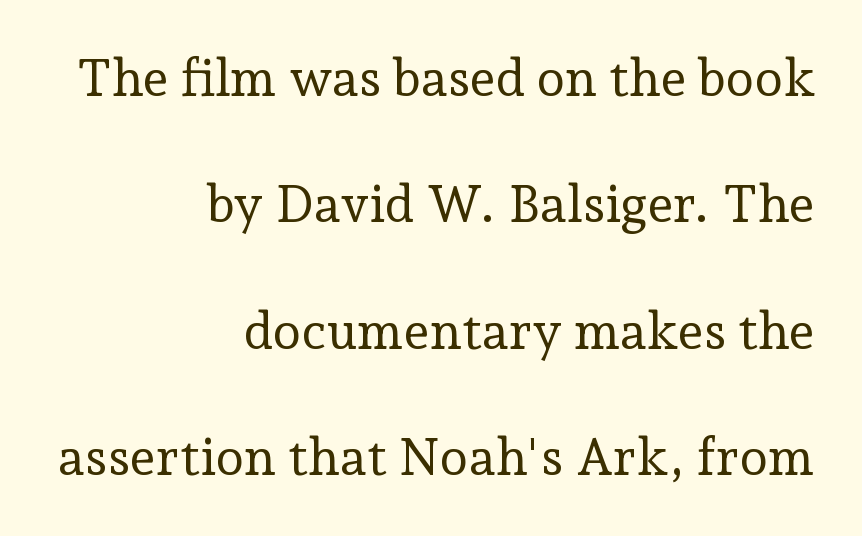
{"serif": "yes", "italic": "no", "bold": "no", "weight": "regular", "width": "normal", "stroke_contrast": "low", "x_height": "medium", "monospaced": "no", "underline": "no", "align": "right", "line_spacing": "loose", "line_spacing_ratio": 2.43, "letter_spacing": "normal", "letter_spacing_em": 0.0, "glyph_px": 52}
